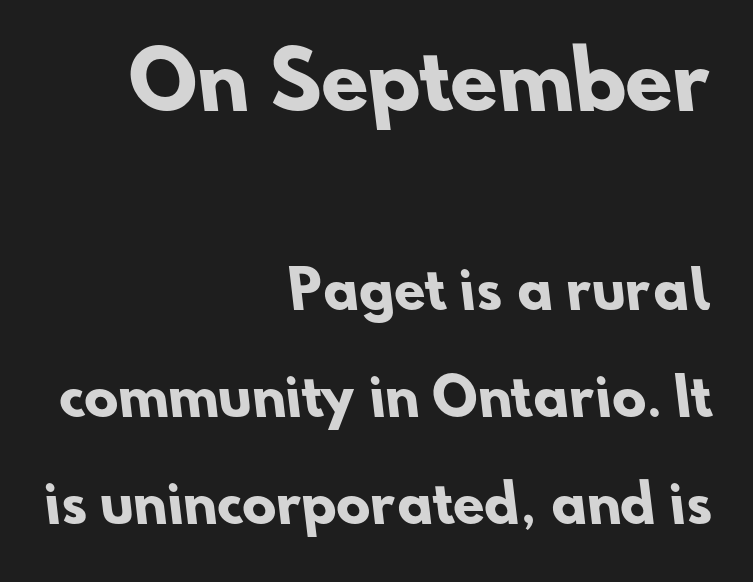
The passage shown stacks its lines with a broad gap. Proportional: the letters do not fall into vertical columns. Large over small — that's the arrangement of the two blocks here. Weight: bold.
